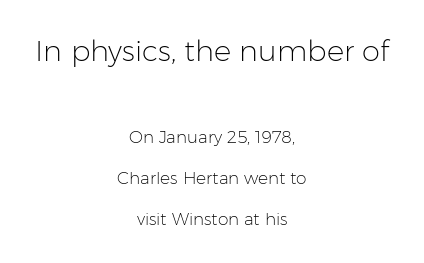
The image shows 29 px light sans-serif type, upright; set centered, loose line spacing (2.43x), normal letter spacing, not underlined; the first (top) block is 1.71x larger; low stroke contrast and a medium x-height.
